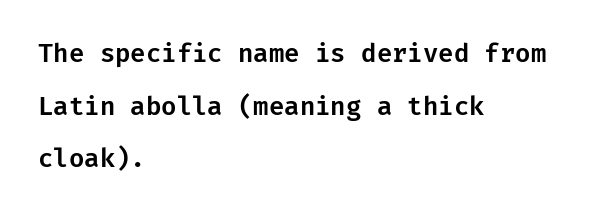
The image shows 25 px text type, upright; set left-aligned, loose line spacing (2.11x), normal letter spacing, not underlined.
